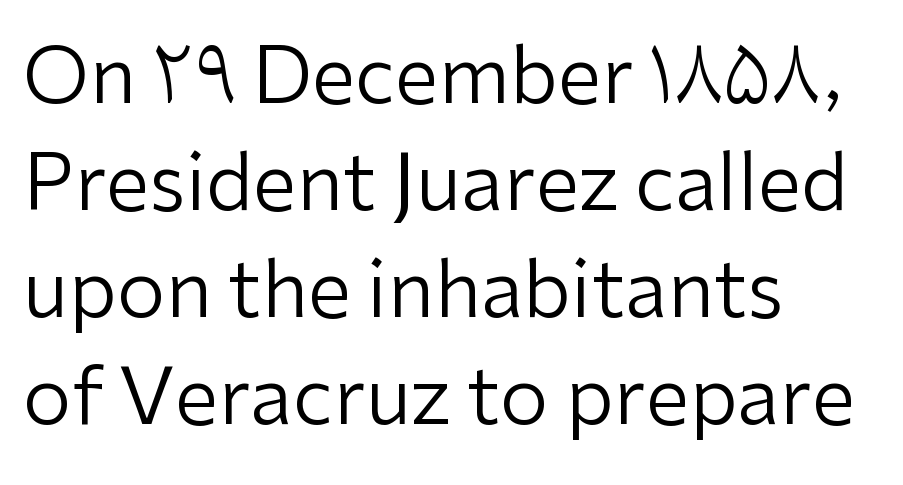
{"serif": "no", "italic": "no", "bold": "no", "weight": "regular", "width": "normal", "stroke_contrast": "low", "x_height": "medium", "monospaced": "no", "underline": "no", "align": "left", "line_spacing": "normal", "line_spacing_ratio": 1.37, "letter_spacing": "normal", "letter_spacing_em": 0.0, "glyph_px": 78}
